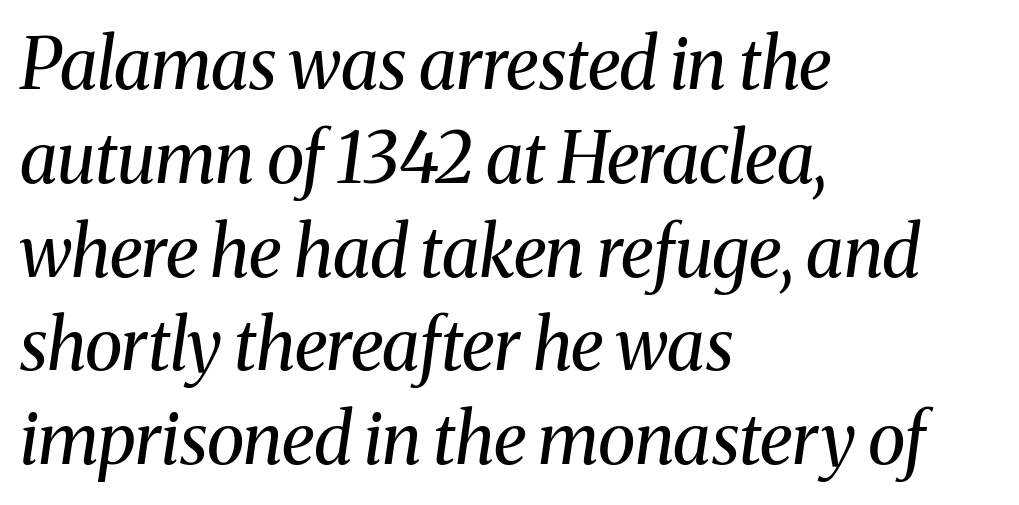
Is there much room between lines? A standard amount, neither cramped nor airy. Typeset ragged right — the left edge is the straight one. Emphasis-style slanted type is in use. Unlike a clean sans, this face finishes its strokes with serifs.
